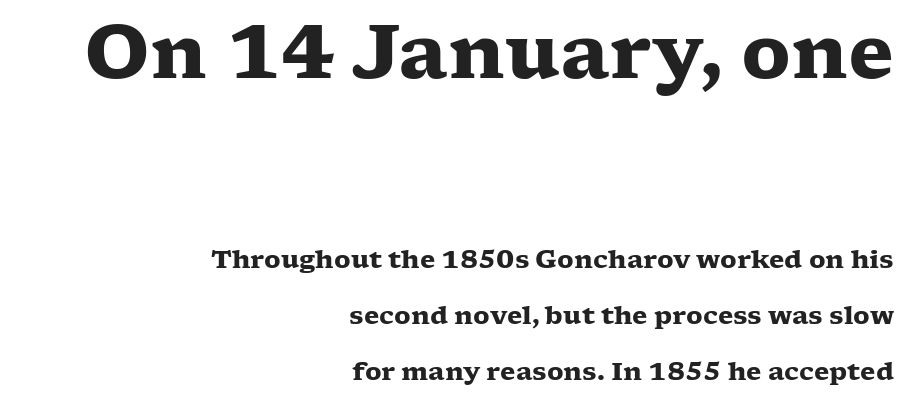
The image shows 75 px heavy, wide serif type, upright; set right-aligned, loose line spacing (2.24x), normal letter spacing, not underlined; the first (top) block is 3.0x larger; low stroke contrast and a medium x-height.
